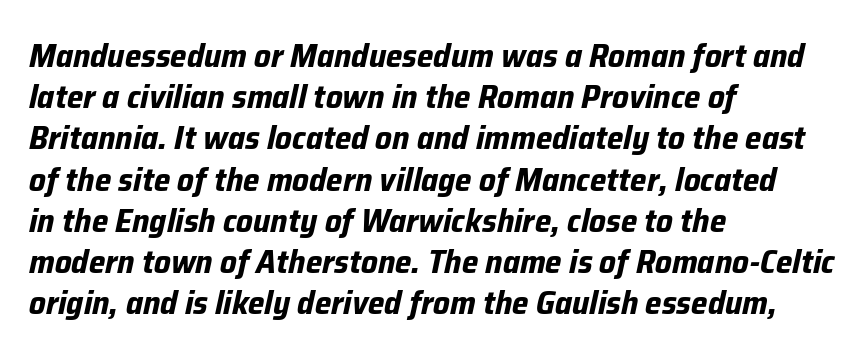
The image shows 33 px bold type, italic (leaning right); set left-aligned, normal line spacing (1.25x), normal letter spacing, not underlined; low stroke contrast and a medium x-height.
